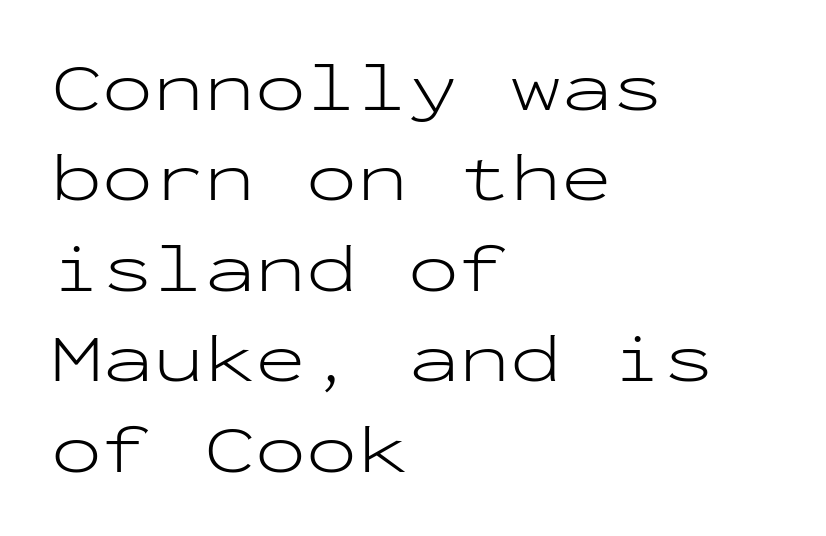
{"serif": "no", "italic": "no", "bold": "no", "weight": "light", "width": "wide", "stroke_contrast": "low", "x_height": "medium", "monospaced": "yes", "underline": "no", "align": "left", "line_spacing": "normal", "line_spacing_ratio": 1.33, "letter_spacing": "normal", "letter_spacing_em": 0.0, "glyph_px": 68}
